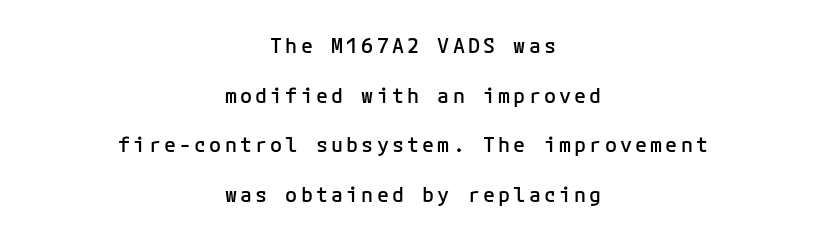
The image shows 20 px text type, upright; set centered, loose line spacing (2.48x), not underlined.
